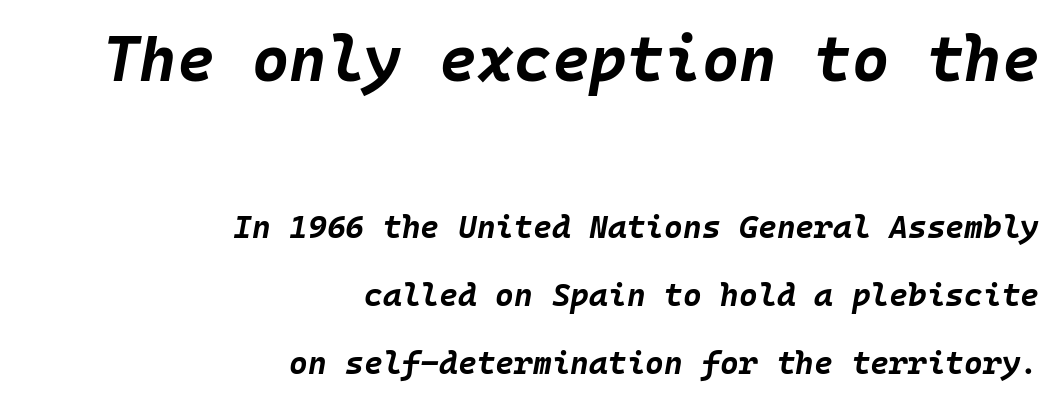
Visually the block forms a straight wall on the right and a jagged coastline on the left. Strokes here are thick enough to call this a true bold. Here the designer chose a console-style face with uniform glyph widths. The face used here has a pronounced slope to its letters.
